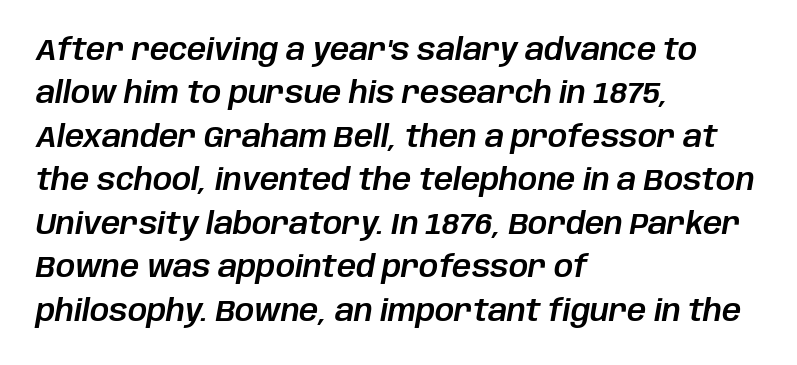
Q: Is the text italic (slanted)? A: Yes, it leans right by about 10 degrees.
Q: Is the text underlined? A: No.
Q: How is the paragraph aligned? A: Left-aligned.
Q: Is the spacing between letters normal or unusually wide? A: Normal.
Q: Is the spacing between lines tight, normal or loose? A: Normal.
Q: Width (condensed, normal, or wide)? A: Normal.
Q: Stroke contrast? A: Low.
Q: x-height? A: Large.
Q: Monospaced? A: No.
